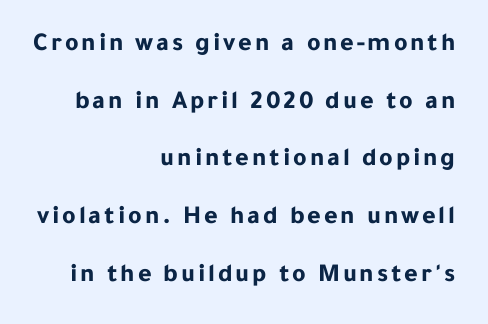
{"italic": "no", "bold": "yes", "underline": "no", "align": "right", "line_spacing": "loose", "line_spacing_ratio": 2.22, "glyph_px": 26}
